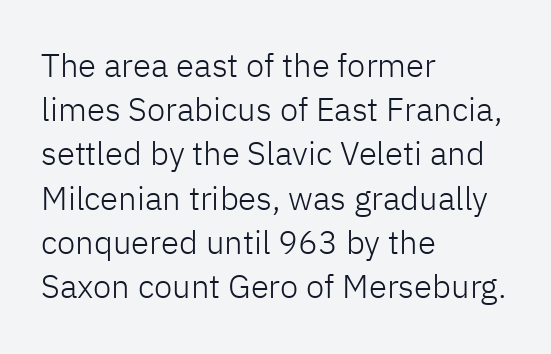
The image shows 33 px light sans-serif type, upright; set left-aligned, normal line spacing (1.34x), normal letter spacing, not underlined; low stroke contrast and a medium x-height.
